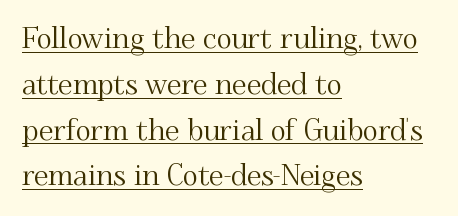
The image shows 29 px serif type, upright; set left-aligned, normal line spacing (1.58x), normal letter spacing, underlined; medium stroke contrast and a small x-height.
